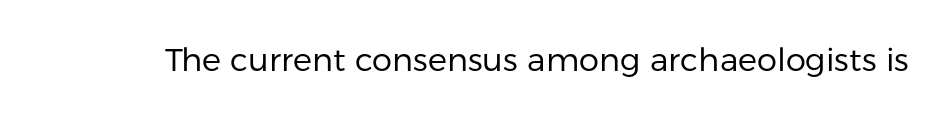
{"serif": "no", "italic": "no", "bold": "no", "weight": "regular", "width": "normal", "stroke_contrast": "low", "x_height": "medium", "monospaced": "no", "underline": "no", "letter_spacing": "normal", "letter_spacing_em": 0.0, "glyph_px": 32}
